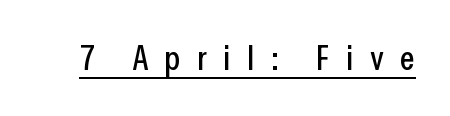
Someone cranked the tracking dial way up on this one. Caption: lettering with a line underneath. The characters display no serif detailing; their extremities are plain. Style check: upright.
